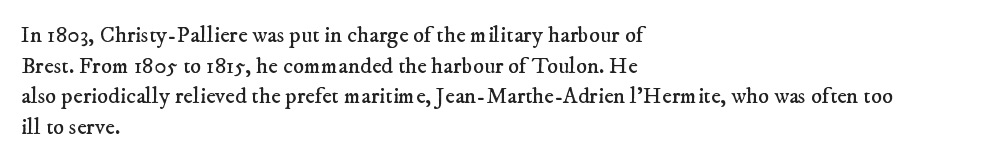
Casual observation: everything's shoved over to the left. The foot of each line stays bare and open. How are the letters spaced? Ordinarily, with no added tracking. Each stroke keeps to a modest, everyday thickness or less.
